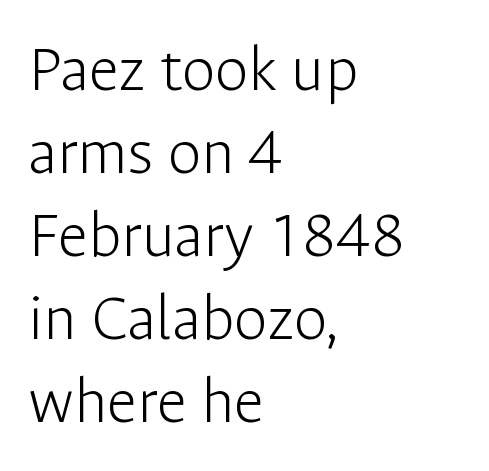
The image shows 68 px light sans-serif type, upright; set left-aligned, line spacing 1.22x, normal letter spacing, not underlined; low stroke contrast and a medium x-height.
